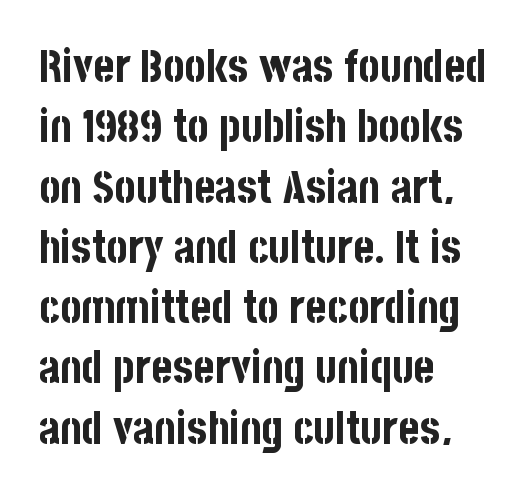
{"serif": "no", "italic": "no", "bold": "yes", "weight": "bold", "width": "condensed", "stroke_contrast": "low", "x_height": "large", "monospaced": "no", "underline": "no", "align": "left", "line_spacing": "normal", "line_spacing_ratio": 1.34, "letter_spacing": "normal", "letter_spacing_em": 0.0, "glyph_px": 45}
